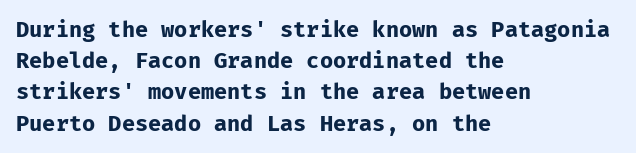
The image shows 22 px bold type, upright; set left-aligned, normal line spacing (1.42x), normal letter spacing, not underlined.
